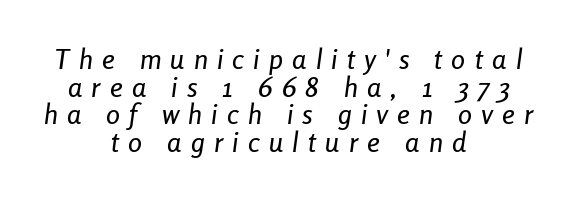
Vertically, the passage feels compressed, each row crowding the next. Nobody drew a line under any word here. The passage is arranged like a title page — every line centered. This rendering widens character spacing well past its baseline value. A typesetter would call this proportional, since set widths differ per character.
